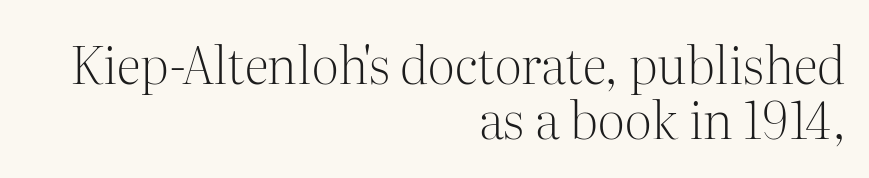
These lines stack with their right ends in a neat column. Words appear dense and cohesive because spacing is normal. A typesetter would call this proportional, since set widths differ per character. A roman cut, with each character standing at attention.
